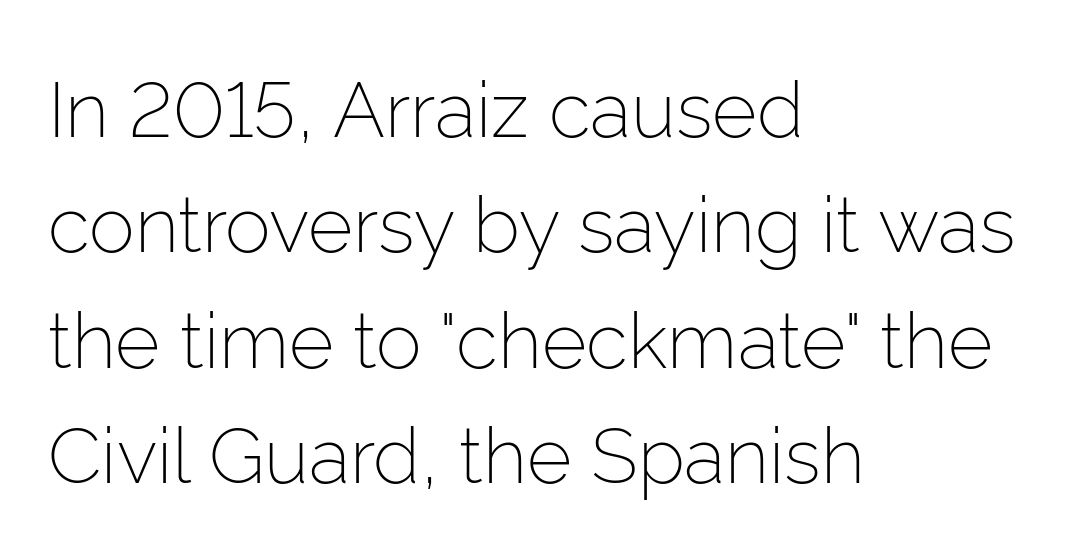
One-word summary of the alignment: left. The axis of the letterforms is exactly vertical. These lines are rendered in a variable-pitch font. The gaps between neighbouring characters are ordinary and unremarkable. The space directly below the letters is spotless.
